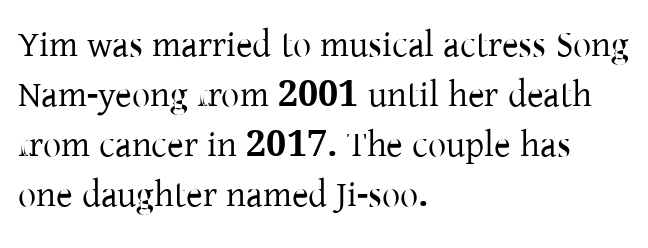
The image shows 36 px serif type, upright; set left-aligned, normal line spacing (1.39x), normal letter spacing, not underlined; low stroke contrast and a medium x-height.
